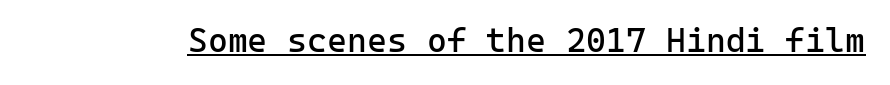
Q: Is the text bold? A: No.
Q: Is the text italic (slanted)? A: No, it is upright.
Q: Is the typeface a serif or a sans-serif typeface? A: Sans-serif.
Q: Is the text underlined? A: Yes.
Q: Is the spacing between letters normal or unusually wide? A: Normal.
Q: Width (condensed, normal, or wide)? A: Normal.
Q: Stroke contrast? A: Low.
Q: x-height? A: Medium.
Q: Monospaced? A: Yes.
